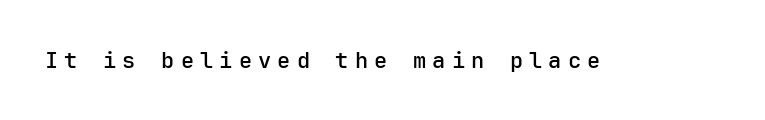
The font's upright variant was chosen for this text. Is the letter spacing exaggerated? Yes — the characters are pushed far apart. Rule under the text: the space is simply empty. The sample has been set in demibold, a notch under bold.
